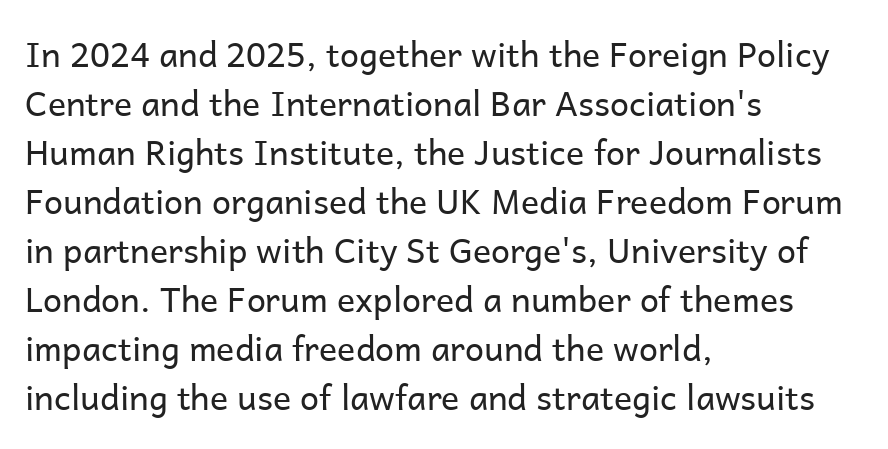
Q: Is the text bold? A: No.
Q: Is the text italic (slanted)? A: No, it is upright.
Q: Is the typeface a serif or a sans-serif typeface? A: Sans-serif.
Q: Is the text underlined? A: No.
Q: How is the paragraph aligned? A: Left-aligned.
Q: Is the spacing between letters normal or unusually wide? A: Normal.
Q: Is the spacing between lines tight, normal or loose? A: Normal.
Q: Width (condensed, normal, or wide)? A: Normal.
Q: Stroke contrast? A: Low.
Q: x-height? A: Medium.
Q: Monospaced? A: No.
